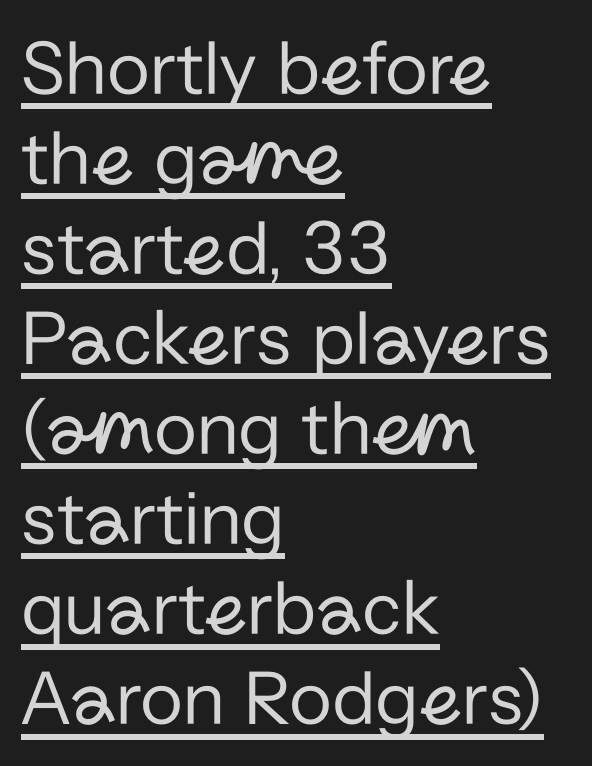
{"serif": "no", "italic": "no", "bold": "no", "weight": "regular", "width": "normal", "stroke_contrast": "low", "x_height": "medium", "monospaced": "no", "underline": "yes", "align": "left", "line_spacing": "tight", "line_spacing_ratio": 1.14, "letter_spacing": "normal", "letter_spacing_em": 0.0, "glyph_px": 79}
